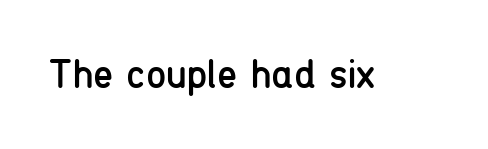
The image shows 41 px regular-weight, condensed sans-serif type, upright; set normal letter spacing, not underlined; low stroke contrast and a medium x-height.
